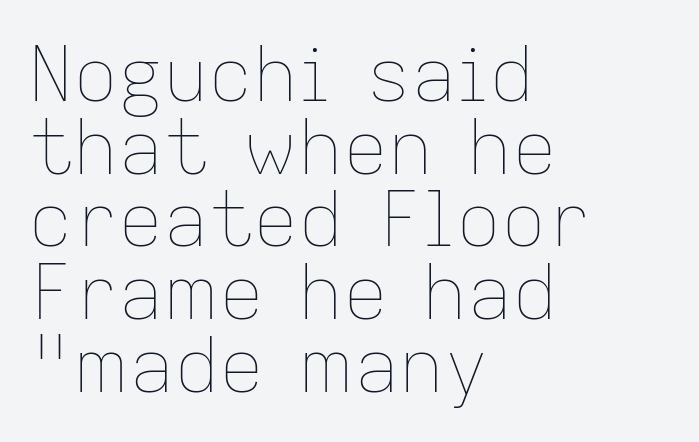
Characters remain perfectly vertical along every line. Which margin do the lines hug? The left one — the right edge is uneven. Vertically, the passage feels compressed, each row crowding the next. Character widths vary here, with narrow letters taking less room than wide ones. No letter is thick-stroked: the sample isn't bold. The type is set solid horizontally, with unmodified tracking.
